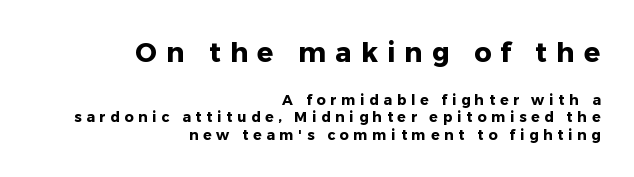
The image shows 27 px bold type, upright; set right-aligned, normal line spacing (1.26x), unusually wide letter spacing (+0.34 em), not underlined; the first (top) block is 1.93x larger.
